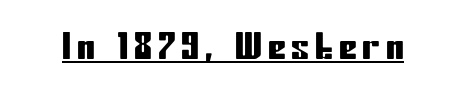
Decoration check: the copy is underlined. Each letter keeps its own natural width here, so spacing adapts to shape. Typographically, this falls in the sans-serif category. Quick note: not italic, upright.
